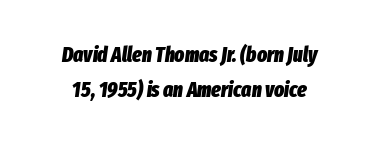
Q: Is the text bold? A: Yes.
Q: Is the text italic (slanted)? A: Yes, it leans right by about 8 degrees.
Q: Is the text underlined? A: No.
Q: Is the spacing between letters normal or unusually wide? A: Normal.
Q: Is the spacing between lines tight, normal or loose? A: Normal.
